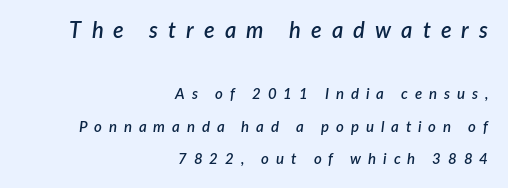
Q: Is the text bold? A: Semi-bold.
Q: Is the text italic (slanted)? A: Yes, it leans right by about 7 degrees.
Q: Is the text underlined? A: No.
Q: How is the paragraph aligned? A: Right-aligned.
Q: Is the spacing between letters normal or unusually wide? A: Unusually wide.
Q: Is the spacing between lines tight, normal or loose? A: Loose.
Q: Which block of text is set in a larger size, the first (top) or the second (bottom)? A: The first (top) one.
